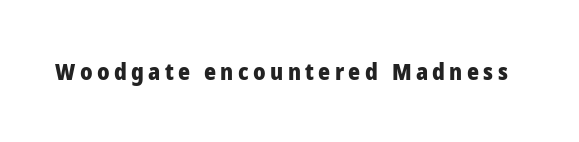
Q: Is the text bold? A: Yes.
Q: Is the text italic (slanted)? A: No, it is upright.
Q: Is the text underlined? A: No.
